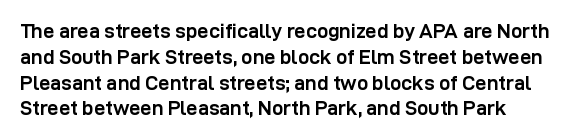
The image shows 20 px bold type, upright; set normal line spacing (1.29x), normal letter spacing, not underlined.
